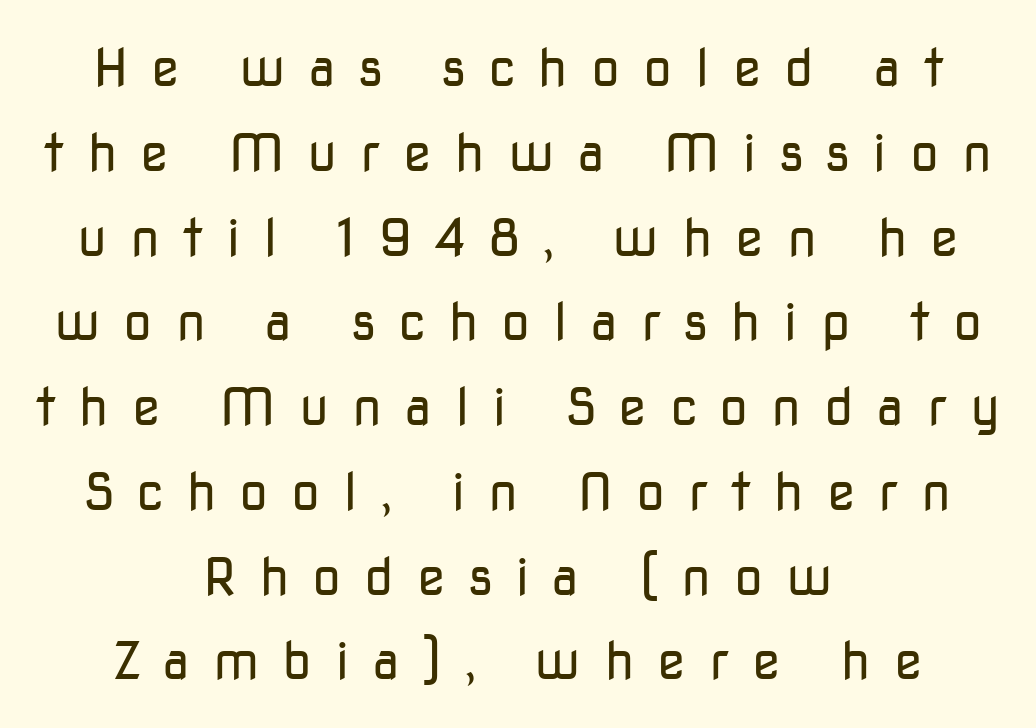
The image shows 52 px regular-weight sans-serif type, upright; set centered, normal line spacing (1.63x), unusually wide letter spacing (+0.44 em), not underlined; low stroke contrast and a medium x-height.
